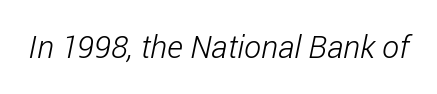
Q: Is the text bold? A: No.
Q: Is the typeface a serif or a sans-serif typeface? A: Sans-serif.
Q: Is the text underlined? A: No.
Q: Is the spacing between letters normal or unusually wide? A: Normal.
Q: Width (condensed, normal, or wide)? A: Condensed.
Q: Stroke contrast? A: Low.
Q: x-height? A: Medium.
Q: Monospaced? A: No.
